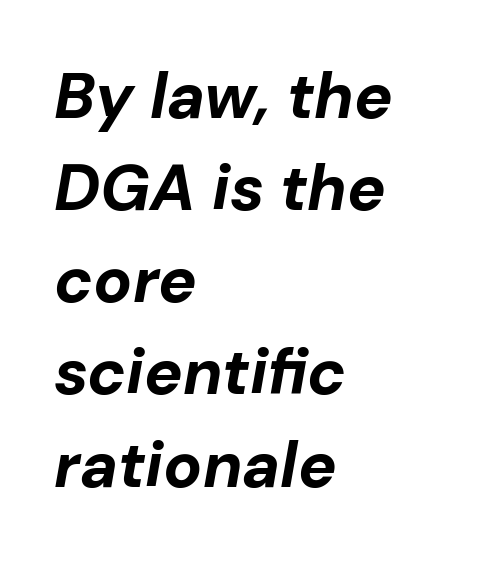
The image shows 64 px bold type, italic (leaning right); set left-aligned, normal line spacing (1.44x), normal letter spacing, not underlined; low stroke contrast and a medium x-height.
